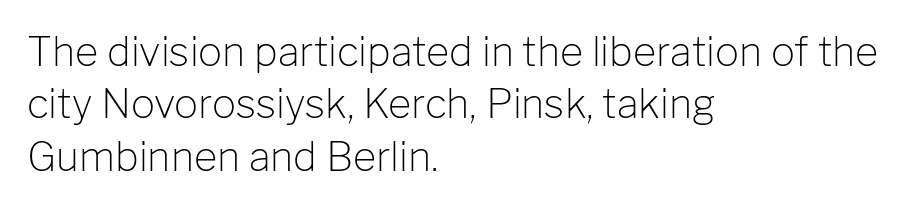
The image shows 40 px light sans-serif type, upright; set left-aligned, normal line spacing (1.31x), normal letter spacing, not underlined; low stroke contrast and a medium x-height.
